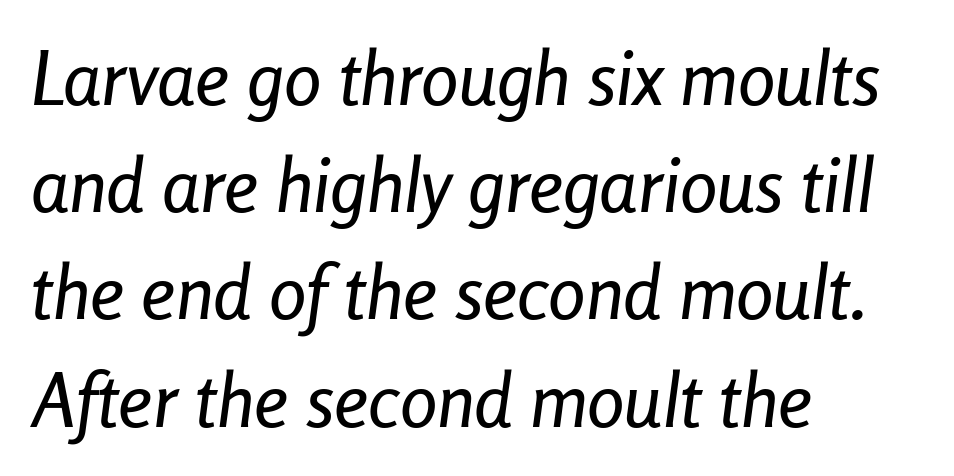
Q: Is the text italic (slanted)? A: Yes, it leans right by about 8 degrees.
Q: Is the text underlined? A: No.
Q: How is the paragraph aligned? A: Left-aligned.
Q: Is the spacing between letters normal or unusually wide? A: Normal.
Q: Is the spacing between lines tight, normal or loose? A: Normal.
Q: Width (condensed, normal, or wide)? A: Condensed.
Q: Stroke contrast? A: Low.
Q: x-height? A: Medium.
Q: Monospaced? A: No.
